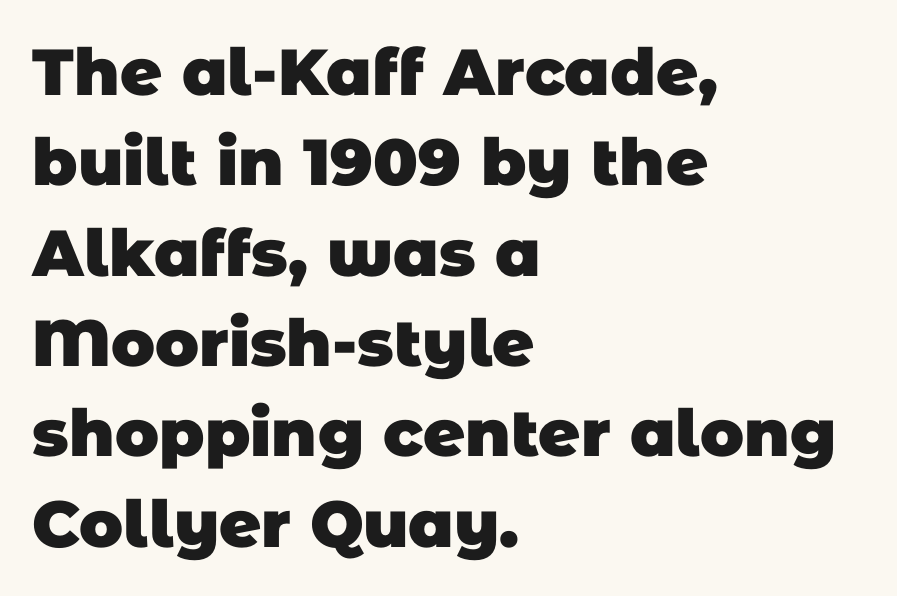
Q: Is the text bold? A: Yes.
Q: Is the typeface a serif or a sans-serif typeface? A: Sans-serif.
Q: Is the text underlined? A: No.
Q: How is the paragraph aligned? A: Left-aligned.
Q: Is the spacing between letters normal or unusually wide? A: Normal.
Q: Is the spacing between lines tight, normal or loose? A: Normal.
Q: Width (condensed, normal, or wide)? A: Normal.
Q: Stroke contrast? A: Low.
Q: x-height? A: Large.
Q: Monospaced? A: No.
